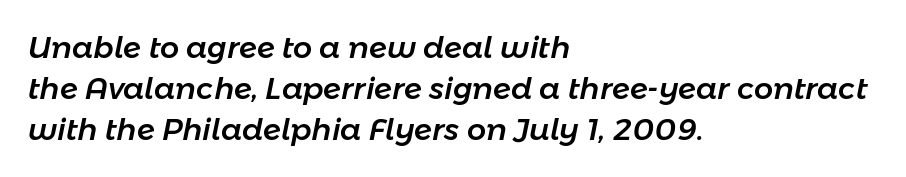
{"italic": "yes", "lean": "right", "slant_degrees": 11, "width": "normal", "stroke_contrast": "low", "x_height": "medium", "monospaced": "no", "underline": "no", "align": "left", "line_spacing": "normal", "line_spacing_ratio": 1.37, "letter_spacing": "normal", "letter_spacing_em": 0.0, "glyph_px": 30}
